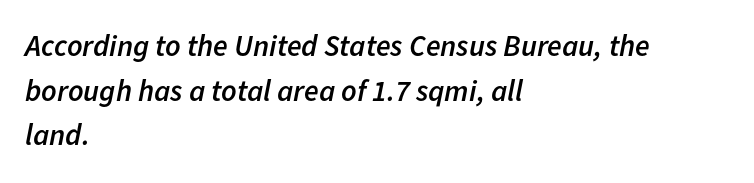
The image shows 30 px semibold type, italic (leaning right); set left-aligned, normal line spacing (1.49x), normal letter spacing, not underlined; low stroke contrast and a medium x-height.
